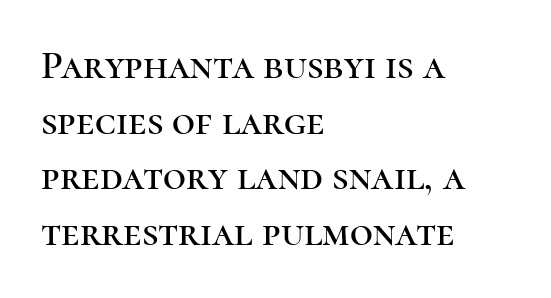
The image shows 40 px serif type, upright; set left-aligned, normal line spacing (1.39x), normal letter spacing, not underlined; high stroke contrast and a medium x-height.
